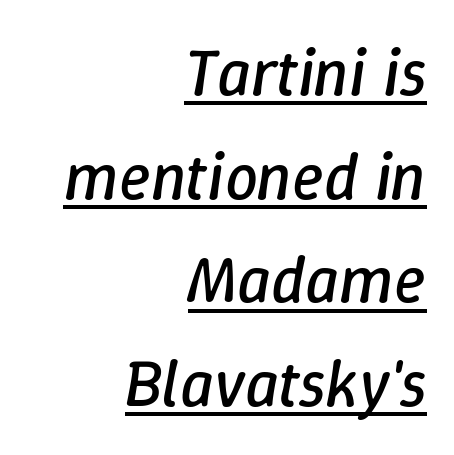
The image shows 66 px regular-weight type, italic (leaning right); set right-aligned, normal line spacing (1.57x), normal letter spacing, underlined; low stroke contrast and a medium x-height.
